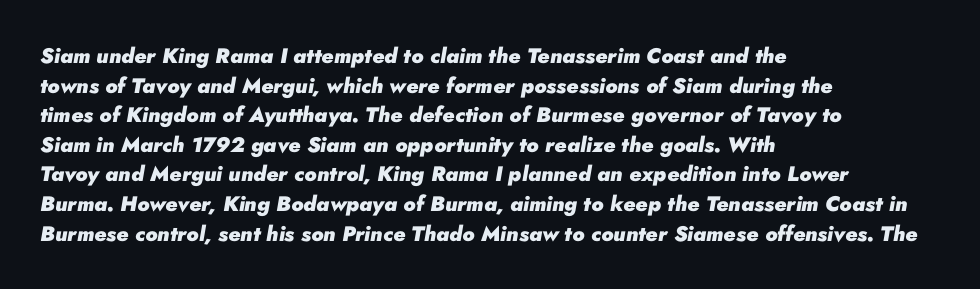
{"italic": "yes", "lean": "right", "slant_degrees": 10, "bold": "yes", "underline": "no", "align": "left", "line_spacing": "normal", "line_spacing_ratio": 1.41, "letter_spacing": "normal", "letter_spacing_em": 0.0, "glyph_px": 21}
